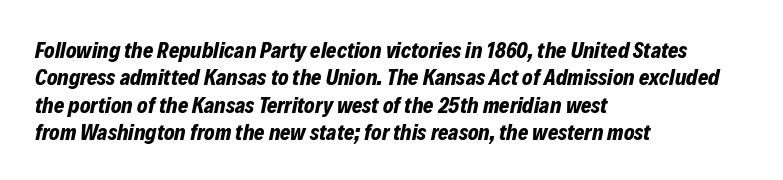
Q: Is the text bold? A: Yes.
Q: Is the text italic (slanted)? A: Yes, it leans right by about 12 degrees.
Q: Is the text underlined? A: No.
Q: How is the paragraph aligned? A: Left-aligned.
Q: Is the spacing between letters normal or unusually wide? A: Normal.
